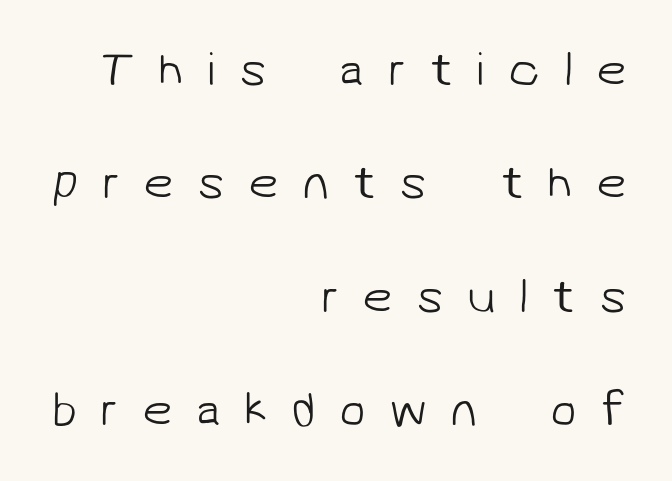
The letterforms stand isolated, each surrounded by extra space. The zone under the glyphs is completely vacant. Grotesque or geometric, the face here clearly has no serifs. The letters look calm and open, with moderate or lighter stems. Character widths vary here, with narrow letters taking less room than wide ones.
